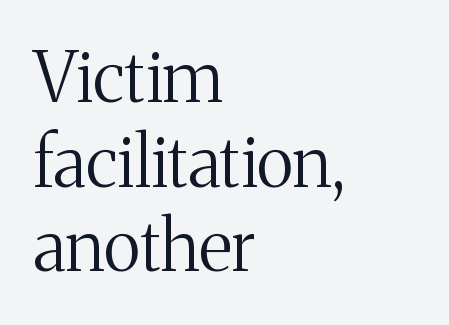
The space beneath each line is pristine and unruled. Default kerning and tracking; the words read as compact shapes. Style check: upright. Horizontally, the lines are justified to the leading edge only.
